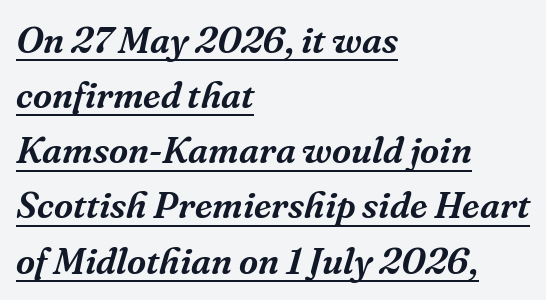
If you measured baseline to baseline, you'd find a middling distance. The passage shown is typeset with a serif family. How are the letters spaced? Ordinarily, with no added tracking. Varying glyph widths throughout — classic text-font behaviour. This rendering uses left alignment, leaving the right contour irregular.
